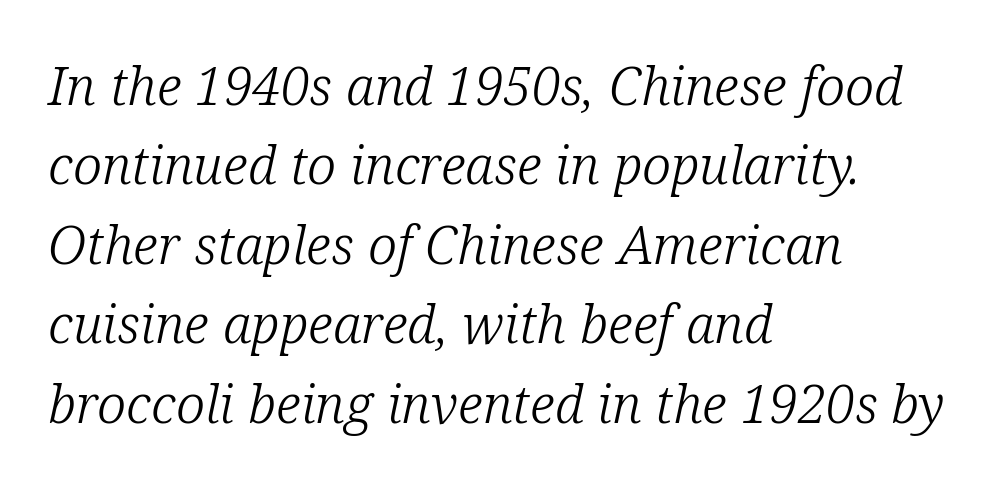
The image shows 53 px light serif type, italic (leaning right); set left-aligned, normal line spacing (1.5x), normal letter spacing, not underlined; low stroke contrast and a medium x-height.
